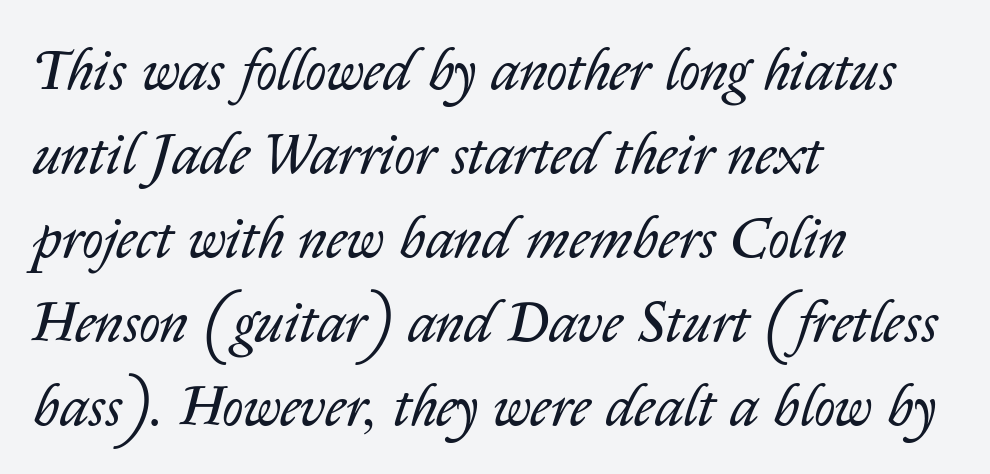
{"italic": "yes", "lean": "right", "slant_degrees": 14, "bold": "no", "weight": "regular", "width": "normal", "stroke_contrast": "low", "x_height": "medium", "monospaced": "no", "underline": "no", "align": "left", "line_spacing": "normal", "line_spacing_ratio": 1.45, "letter_spacing": "normal", "letter_spacing_em": 0.0, "glyph_px": 58}
